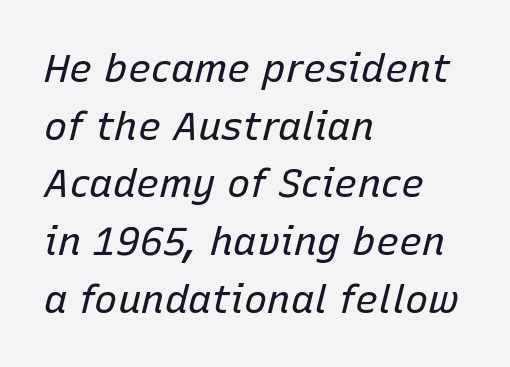
Q: Is the text bold? A: No.
Q: Is the text italic (slanted)? A: Yes, it leans right by about 15 degrees.
Q: Is the text underlined? A: No.
Q: How is the paragraph aligned? A: Left-aligned.
Q: Is the spacing between letters normal or unusually wide? A: Normal.
Q: Is the spacing between lines tight, normal or loose? A: Normal.
Q: Width (condensed, normal, or wide)? A: Normal.
Q: Stroke contrast? A: Low.
Q: x-height? A: Medium.
Q: Monospaced? A: No.
